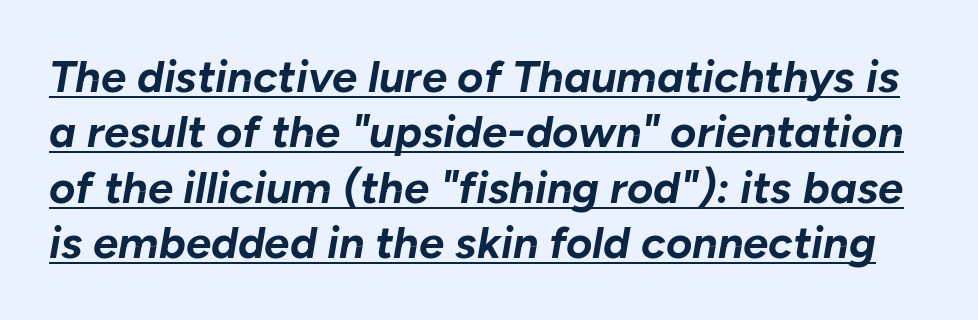
{"italic": "yes", "lean": "right", "slant_degrees": 10, "bold": "yes", "weight": "bold", "width": "normal", "stroke_contrast": "low", "x_height": "medium", "monospaced": "no", "underline": "yes", "line_spacing_ratio": 1.23, "letter_spacing": "normal", "letter_spacing_em": 0.0, "glyph_px": 45}
